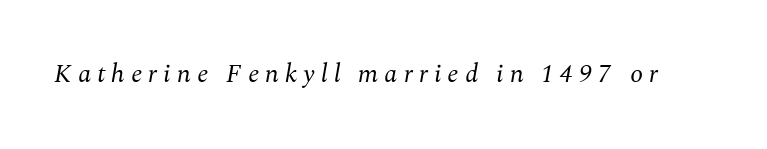
Q: Is the text bold? A: No.
Q: Is the text italic (slanted)? A: Yes, it leans right by about 10 degrees.
Q: Is the text underlined? A: No.
Q: Is the spacing between letters normal or unusually wide? A: Unusually wide.
